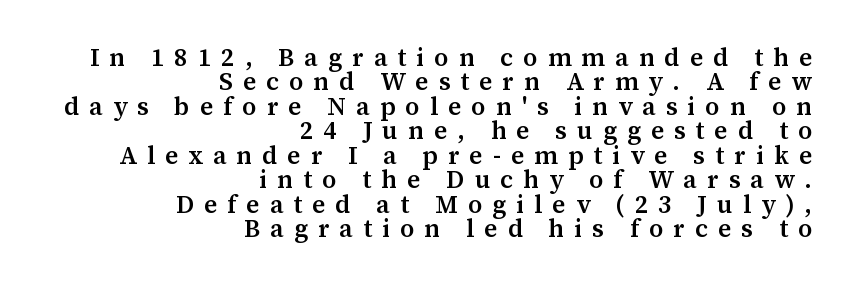
Does the copy run flush right? Yes — the right margin is perfectly even. Compared with typical paragraphs, the rows here are closer together. Bare-footed words on every line. You can tell it's not italic because the verticals are truly vertical. Students, note that the glyphs here are deliberately spaced far apart. These lines carry some extra weight — a demibold, not a full bold.
